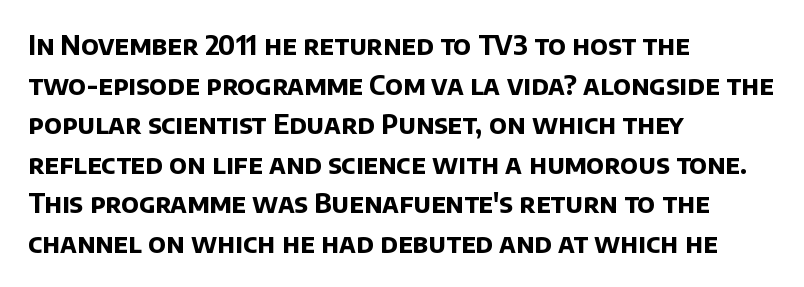
Q: Is the text bold? A: Yes.
Q: Is the text underlined? A: No.
Q: How is the paragraph aligned? A: Left-aligned.
Q: Is the spacing between letters normal or unusually wide? A: Normal.
Q: Is the spacing between lines tight, normal or loose? A: Normal.
